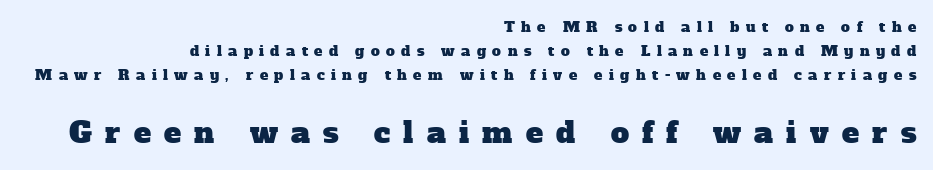
The image shows 29 px serif type; set right-aligned, normal line spacing (1.7x), unusually wide letter spacing (+0.46 em), not underlined; the second (bottom) block is 2.07x larger; low stroke contrast and a medium x-height.
